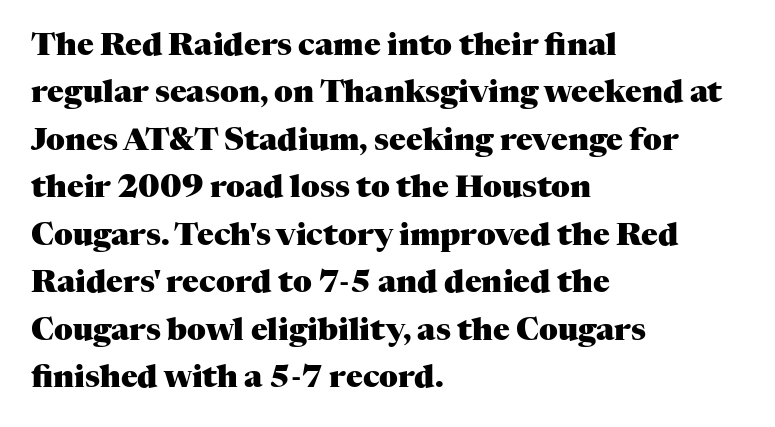
Q: Is the text bold? A: Yes.
Q: Is the text italic (slanted)? A: No, it is upright.
Q: Is the typeface a serif or a sans-serif typeface? A: Serif.
Q: Is the text underlined? A: No.
Q: How is the paragraph aligned? A: Left-aligned.
Q: Is the spacing between letters normal or unusually wide? A: Normal.
Q: Is the spacing between lines tight, normal or loose? A: Normal.
Q: Width (condensed, normal, or wide)? A: Normal.
Q: Stroke contrast? A: Medium.
Q: x-height? A: Medium.
Q: Monospaced? A: No.
